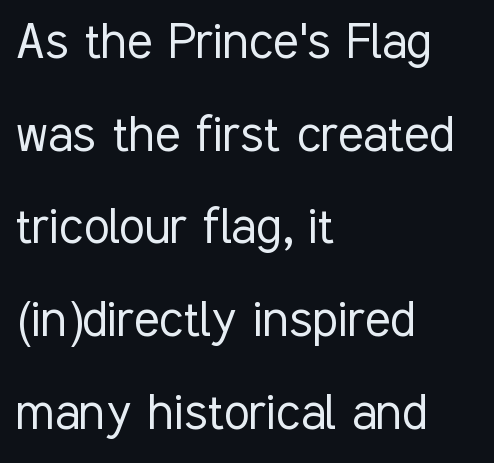
Q: Is the text bold? A: No.
Q: Is the text italic (slanted)? A: No, it is upright.
Q: Is the typeface a serif or a sans-serif typeface? A: Sans-serif.
Q: Is the text underlined? A: No.
Q: How is the paragraph aligned? A: Left-aligned.
Q: Is the spacing between letters normal or unusually wide? A: Normal.
Q: Is the spacing between lines tight, normal or loose? A: Normal.
Q: Width (condensed, normal, or wide)? A: Condensed.
Q: Stroke contrast? A: Low.
Q: x-height? A: Medium.
Q: Monospaced? A: No.
